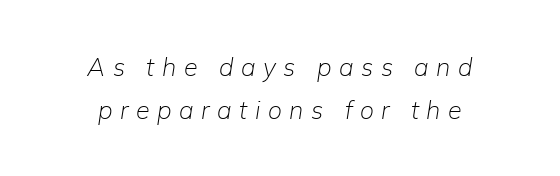
Italic? Definitely — the glyphs are oblique. No heavy texture on the line: the type isn't bold. Words float on clear page, feet unadorned. The letterforms stand isolated, each surrounded by extra space. Notice how the passage keeps no hard edge, just a central spine.
